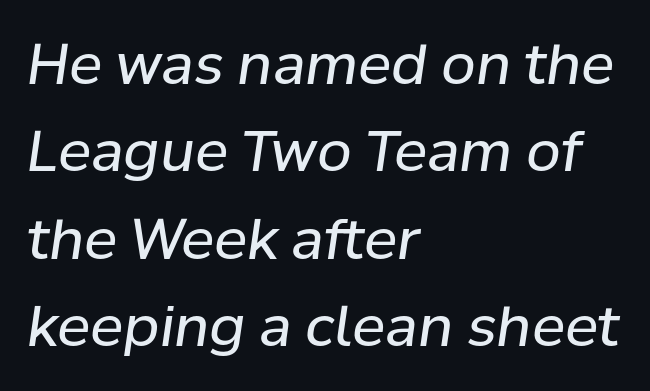
The image shows 56 px regular-weight type, italic (leaning right); set left-aligned, normal line spacing (1.56x), normal letter spacing, not underlined; low stroke contrast and a medium x-height.
